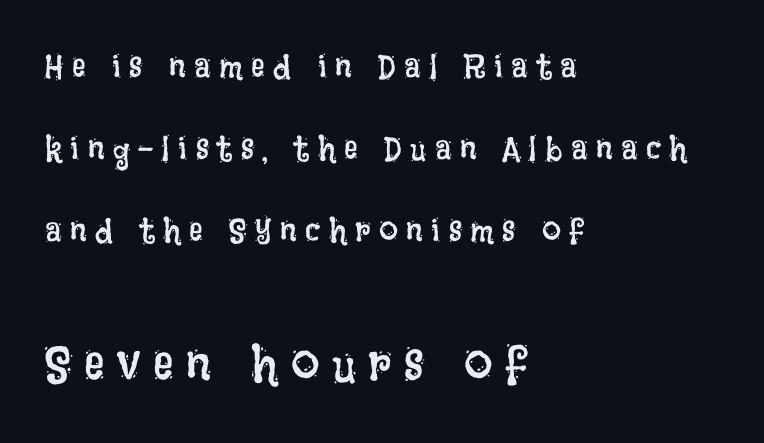
Q: Is the text bold? A: No.
Q: Is the text italic (slanted)? A: No, it is upright.
Q: Is the text underlined? A: No.
Q: How is the paragraph aligned? A: Left-aligned.
Q: Is the spacing between letters normal or unusually wide? A: Unusually wide.
Q: Is the spacing between lines tight, normal or loose? A: Loose.
Q: Which block of text is set in a larger size, the first (top) or the second (bottom)? A: The second (bottom) one.
Q: Width (condensed, normal, or wide)? A: Condensed.
Q: Stroke contrast? A: Low.
Q: x-height? A: Large.
Q: Monospaced? A: No.
